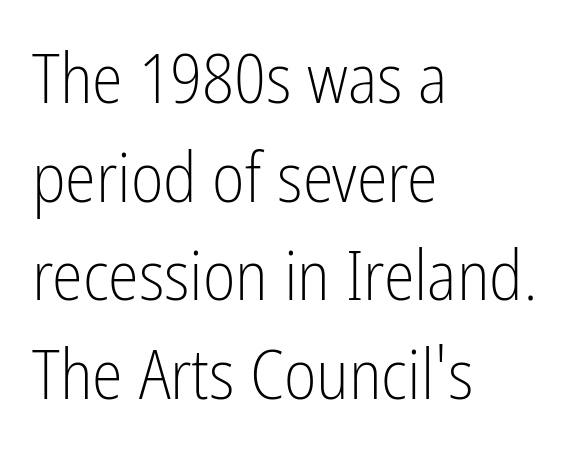
The image shows 70 px light, condensed sans-serif type, upright; set left-aligned, normal line spacing (1.41x), normal letter spacing, not underlined; low stroke contrast and a medium x-height.
